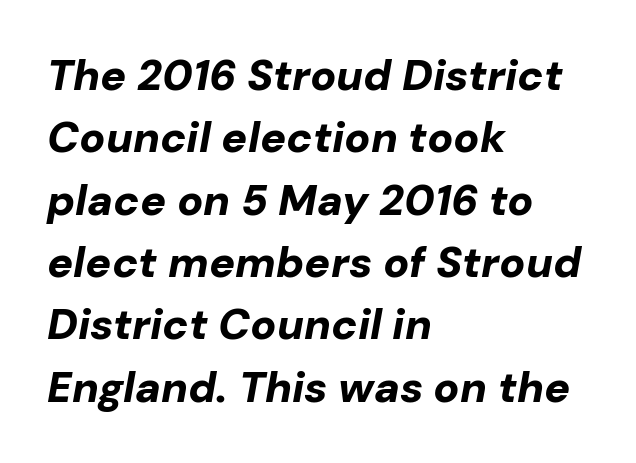
{"italic": "yes", "lean": "right", "slant_degrees": 10, "bold": "yes", "weight": "bold", "width": "normal", "stroke_contrast": "low", "x_height": "medium", "monospaced": "no", "underline": "no", "align": "left", "line_spacing": "normal", "line_spacing_ratio": 1.45, "letter_spacing": "normal", "letter_spacing_em": 0.0, "glyph_px": 43}
